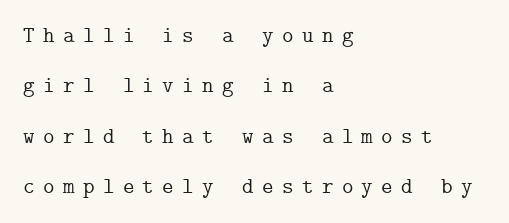
The image shows 22 px text type, upright; set left-aligned, loose line spacing (2.29x), unusually wide letter spacing (+0.38 em), not underlined.
